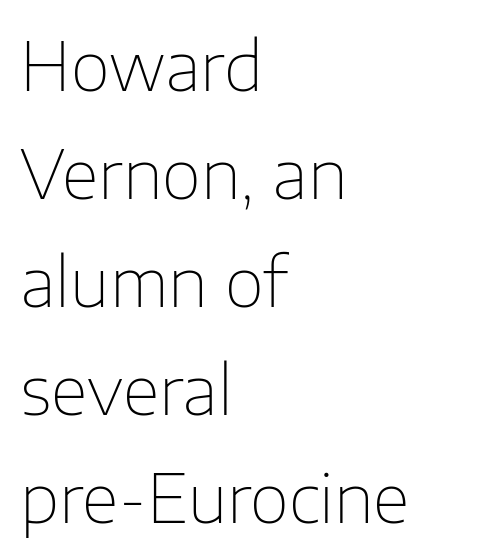
The image shows 68 px thin sans-serif type, upright; set left-aligned, normal line spacing (1.59x), normal letter spacing, not underlined; low stroke contrast and a medium x-height.
